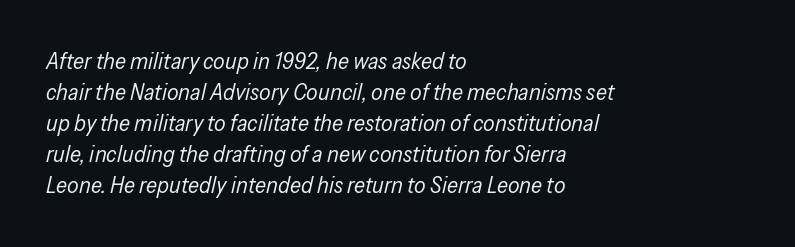
The image shows 23 px text type, italic (leaning right); set left-aligned, normal line spacing (1.35x), normal letter spacing, not underlined.
